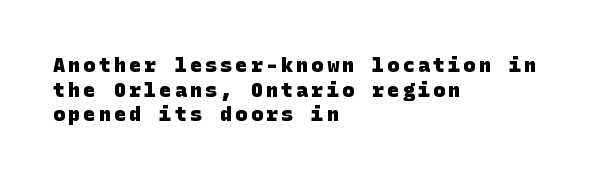
Q: Is the text bold? A: Yes.
Q: Is the text underlined? A: No.
Q: How is the paragraph aligned? A: Left-aligned.
